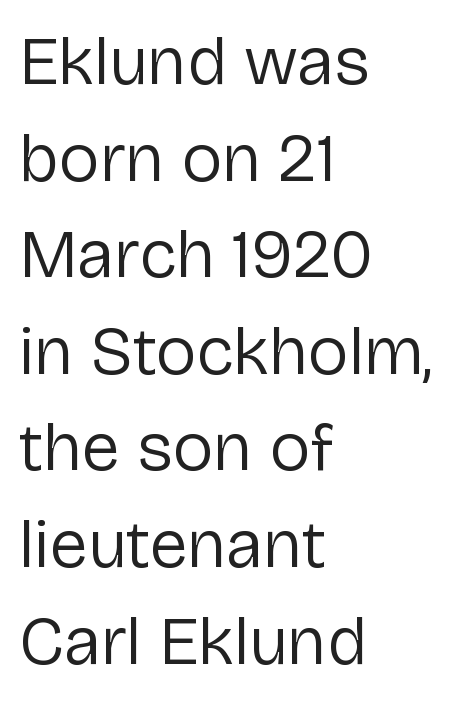
The image shows 69 px regular-weight sans-serif type, upright; set left-aligned, normal line spacing (1.4x), normal letter spacing, not underlined; low stroke contrast and a medium x-height.
